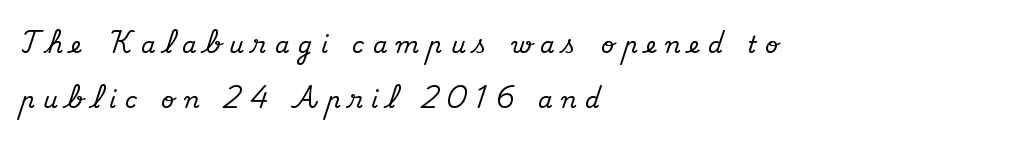
A clean baseline with only descenders dipping below it. Inter-character spacing is expanded well beyond the font's built-in metrics. Honestly, the rows look like they've been pulled way apart. The lines in this sample share a left origin and differ only in where they stop.
